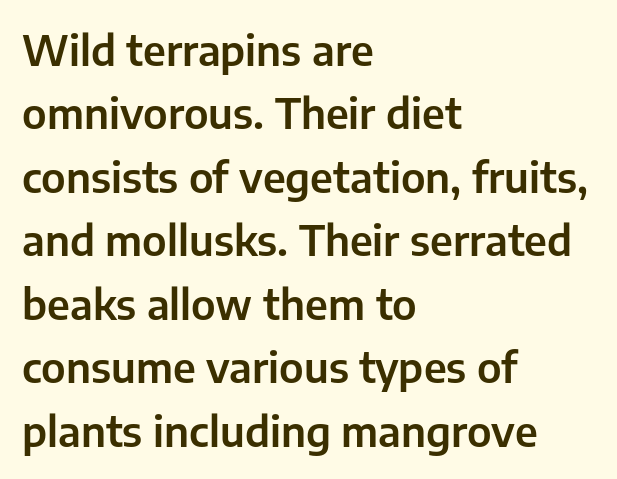
The rendering shows plain stroke endings on the letterforms — a sans-serif design. Whoever set this chose a conventional vertical rhythm. Character widths vary here, with narrow letters taking less room than wide ones. Each word holds together tightly as a unit, with standard inter-letter gaps. The lines are quadded left. Ascenders rise straight up at ninety degrees.
